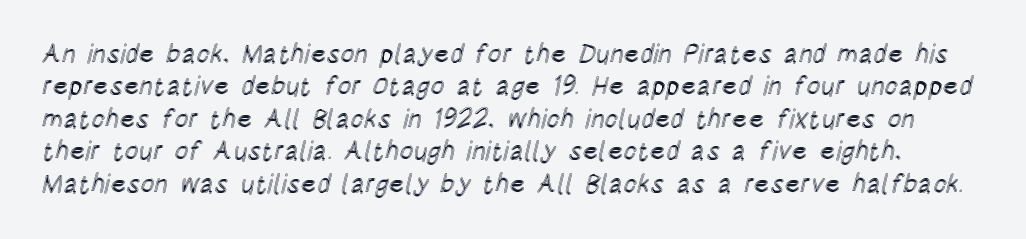
Just letters on the line, the space beneath them empty. Default kerning and tracking; the words read as compact shapes. These lines sit exactly where default settings would place them.
